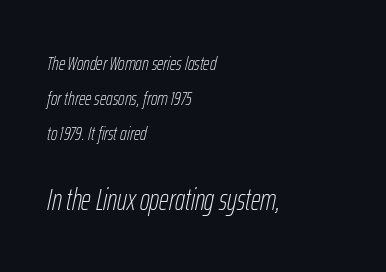
In this sample the second text group is rendered at the bigger scale. No extra ink here — the face is not bold. Looks like regular typesetting: each glyph gets only the width it needs. These lines are set flush left with a ragged right edge. Italic: yes, the glyphs are oblique. In terms of letterspacing, this is plain default setting.
